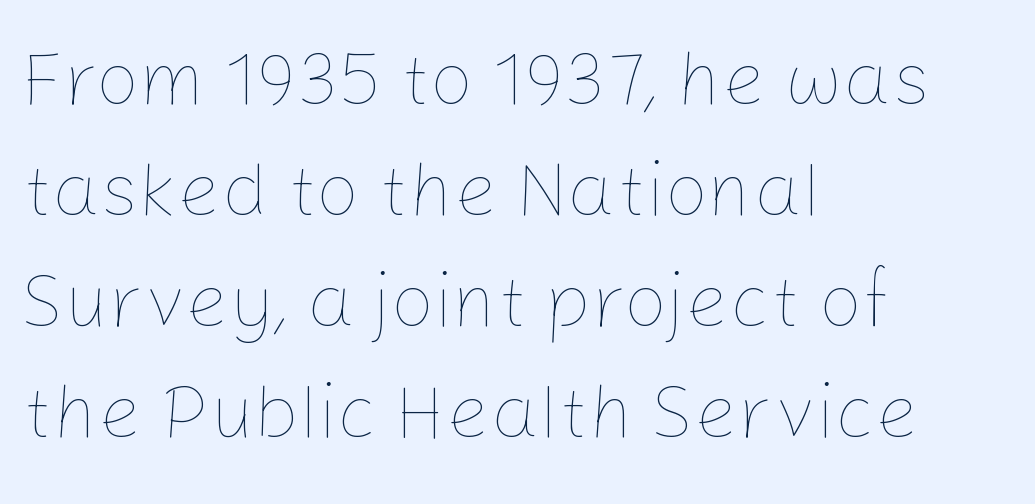
Rule under the text: the space is simply empty. The paragraph shown leans on its left margin. A typesetter would call this zero additional tracking. The letters advance in unequal steps, a hallmark of proportional type. The passage shown is not bold in any degree. The rows are spaced the way most documents space them.
